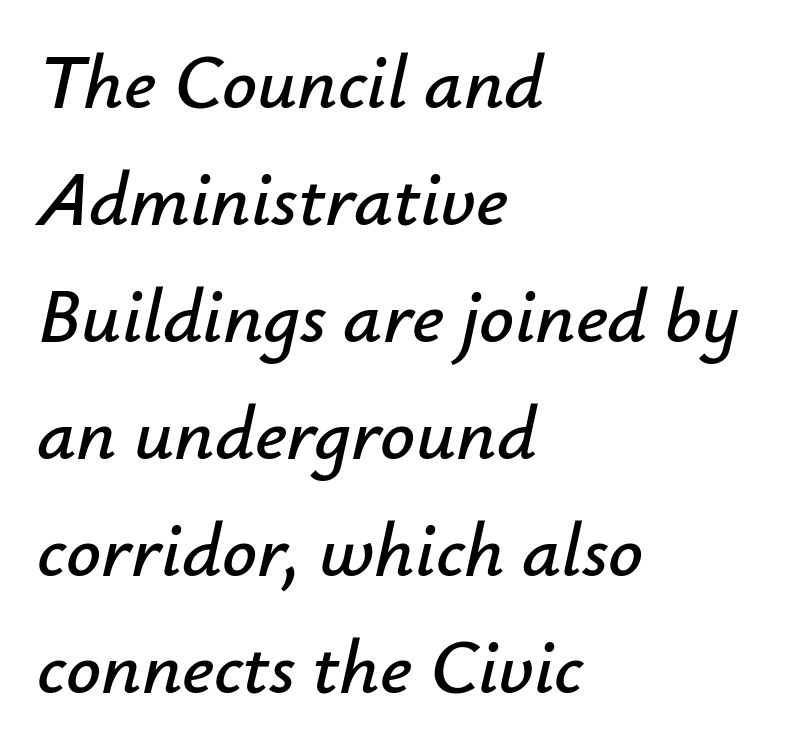
Q: Is the text italic (slanted)? A: Yes, it leans right by about 12 degrees.
Q: Is the text underlined? A: No.
Q: How is the paragraph aligned? A: Left-aligned.
Q: Is the spacing between letters normal or unusually wide? A: Normal.
Q: Is the spacing between lines tight, normal or loose? A: Normal.
Q: Width (condensed, normal, or wide)? A: Normal.
Q: Stroke contrast? A: Low.
Q: x-height? A: Small.
Q: Monospaced? A: No.
